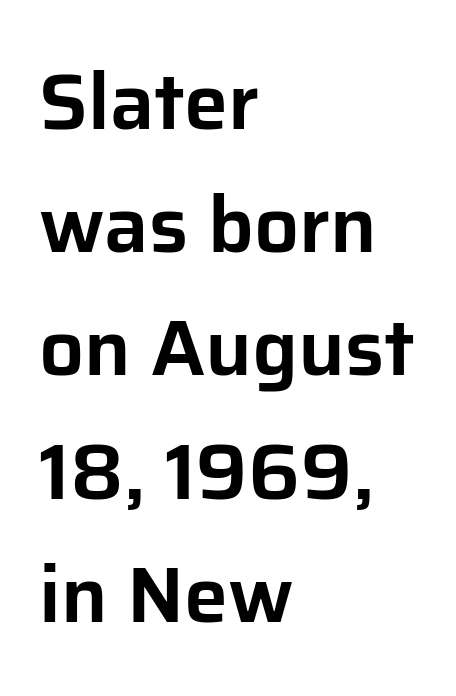
The typography opts for an upright posture over an oblique one. Notice how the passage keeps a crisp vertical edge on the left only. The face used here is proportionally spaced, like ordinary book or web type. Does the leading feel generous? No, just average. Words appear dense and cohesive because spacing is normal. Note: no serifs on the glyphs.
